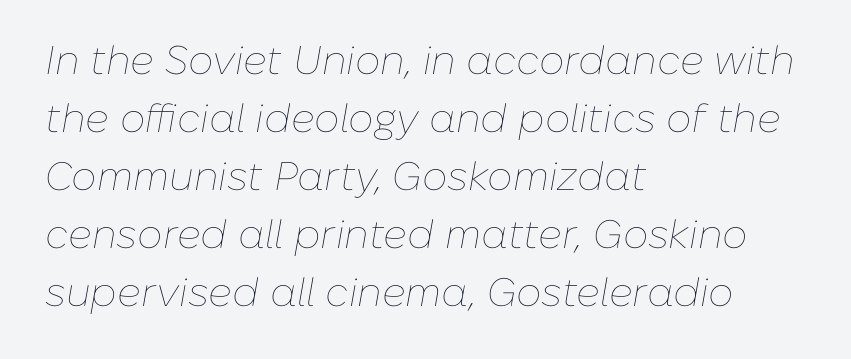
The vertical gap from one line to the next is medium. The typeface has the unassuming heft of standard copy or less. The lettering tilts uniformly, giving the passage an italic look. Here the glyphs are tracked normally, forming tight word shapes. Here the designer chose a conventional face with non-uniform glyph widths.
